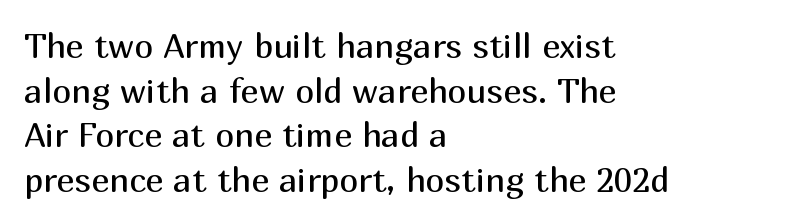
Style check: upright. Character widths vary here, with narrow letters taking less room than wide ones. These glyphs show unthickened strokes, regular width or finer. The letters sit at their default tracking, neither squeezed nor spread.
